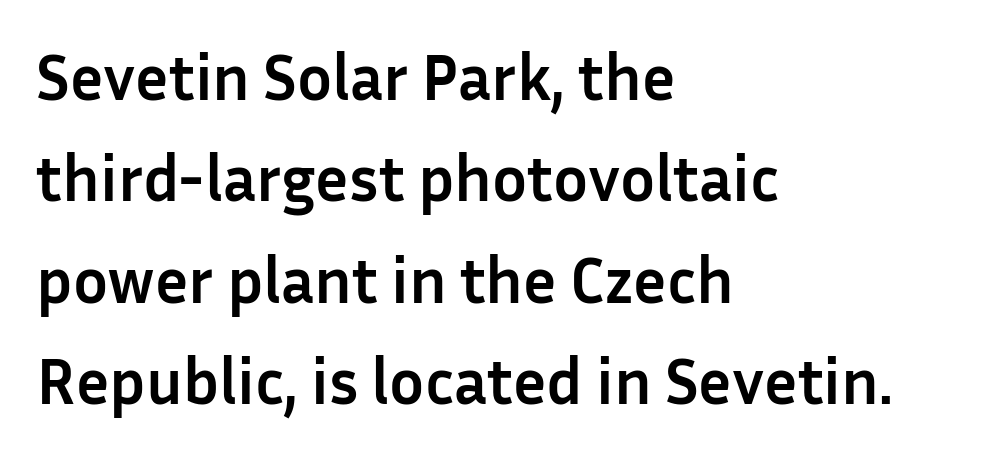
{"serif": "no", "italic": "no", "bold": "yes", "weight": "semibold", "width": "normal", "stroke_contrast": "low", "x_height": "medium", "monospaced": "no", "underline": "no", "align": "left", "line_spacing": "normal", "line_spacing_ratio": 1.56, "letter_spacing": "normal", "letter_spacing_em": 0.0, "glyph_px": 65}
